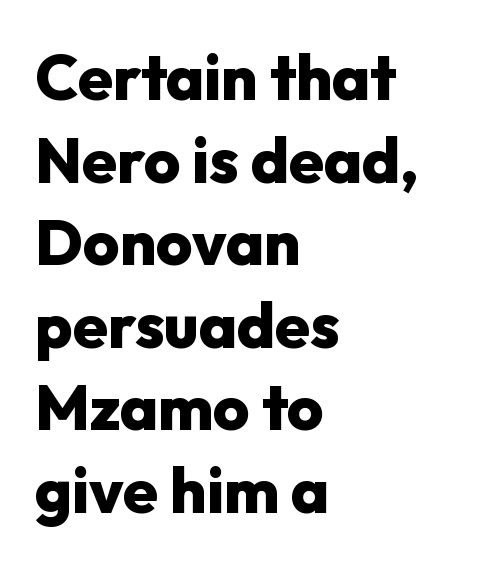
{"serif": "no", "italic": "no", "bold": "yes", "weight": "heavy", "width": "normal", "stroke_contrast": "low", "x_height": "medium", "monospaced": "no", "underline": "no", "align": "left", "line_spacing": "normal", "line_spacing_ratio": 1.31, "letter_spacing": "normal", "letter_spacing_em": 0.0, "glyph_px": 63}
